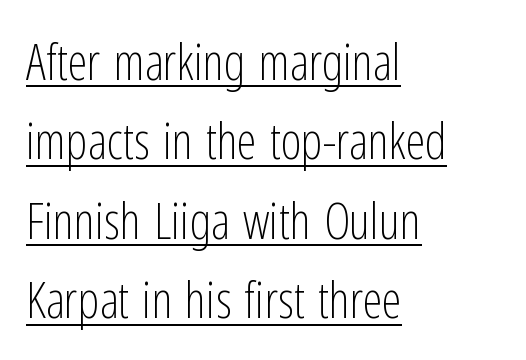
Q: Is the text bold? A: No.
Q: Is the text italic (slanted)? A: No, it is upright.
Q: Is the typeface a serif or a sans-serif typeface? A: Sans-serif.
Q: Is the text underlined? A: Yes.
Q: How is the paragraph aligned? A: Left-aligned.
Q: Is the spacing between letters normal or unusually wide? A: Normal.
Q: Is the spacing between lines tight, normal or loose? A: Normal.
Q: Width (condensed, normal, or wide)? A: Condensed.
Q: Stroke contrast? A: Low.
Q: x-height? A: Medium.
Q: Monospaced? A: No.
